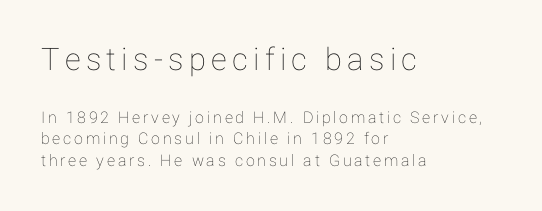
Q: Is the text italic (slanted)? A: No, it is upright.
Q: Is the text underlined? A: No.
Q: How is the paragraph aligned? A: Left-aligned.
Q: Is the spacing between lines tight, normal or loose? A: Normal.
Q: Which block of text is set in a larger size, the first (top) or the second (bottom)? A: The first (top) one.
Q: Width (condensed, normal, or wide)? A: Normal.
Q: Stroke contrast? A: Low.
Q: x-height? A: Medium.
Q: Monospaced? A: No.
